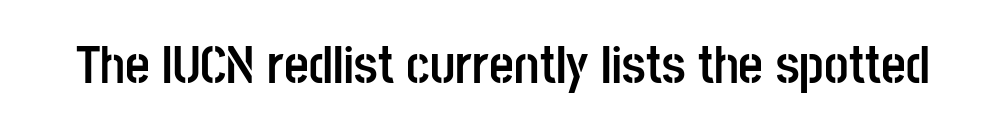
Q: Is the text bold? A: Yes.
Q: Is the text italic (slanted)? A: No, it is upright.
Q: Is the typeface a serif or a sans-serif typeface? A: Sans-serif.
Q: Is the text underlined? A: No.
Q: Is the spacing between letters normal or unusually wide? A: Normal.
Q: Width (condensed, normal, or wide)? A: Condensed.
Q: Stroke contrast? A: Low.
Q: x-height? A: Large.
Q: Monospaced? A: No.
